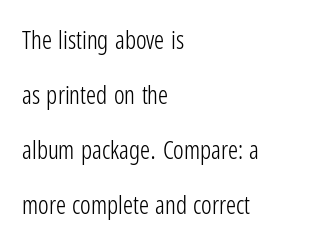
The space directly below the letters is spotless. These lines stand farther apart than default settings would place them. The line texture is even and compact thanks to regular tracking. Ascenders rise straight up at ninety degrees. Letters have the restrained weight of plain body copy at most. Reading down the block, your eye returns to a fixed left position each line.
